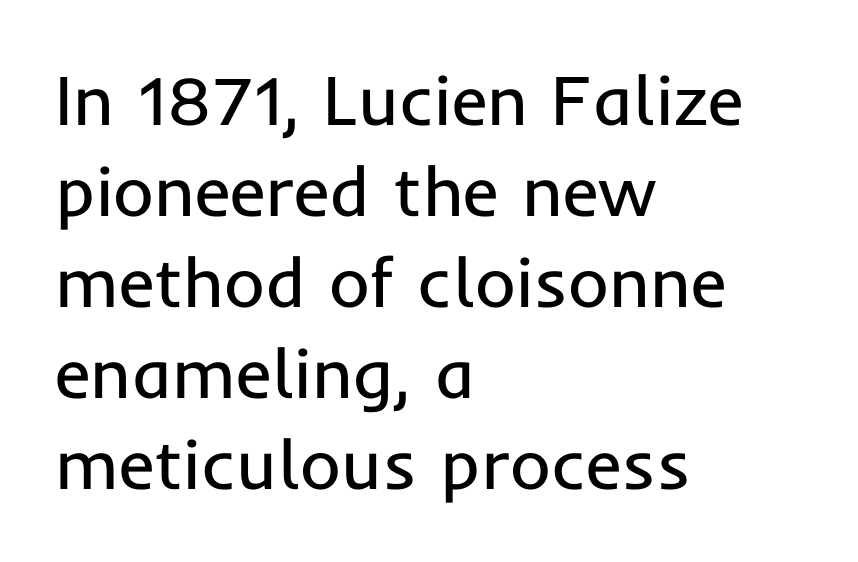
The face used here is proportionally spaced, like ordinary book or web type. This reads as an unemphasized weight, regular at the heaviest. One-word summary of the alignment: left. Does extra space separate the letters? No, they use regular spacing. Classification — sans serif.
